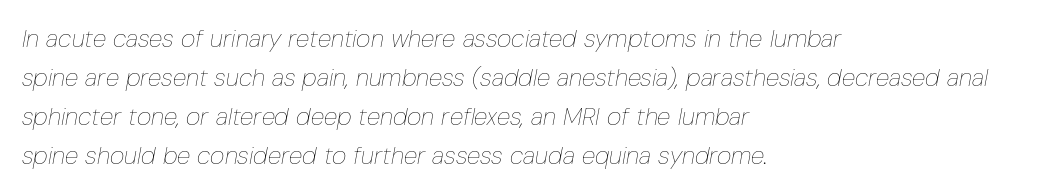
A clean baseline with only descenders dipping below it. Slant detected: the letters are inclined. The setting favours the left margin, as ordinary paragraphs usually do. How are the letters spaced? Ordinarily, with no added tracking. The passage shown is not bold in any degree.
